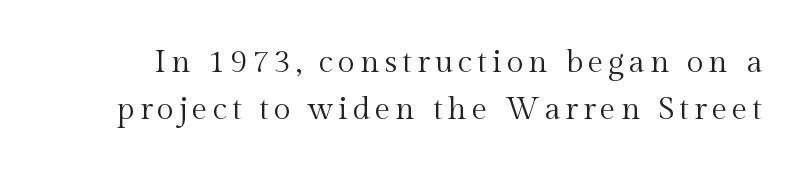
The axis of the letterforms is exactly vertical. Serif or sans? Serif — the stroke terminals have little feet. Note the varied advance widths — an 'i' is clearly narrower than an 'm'. The rows are spaced the way most documents space them. Any mark beneath the type? The region is blank. Is the type heavy? It reads as light-to-regular instead.
